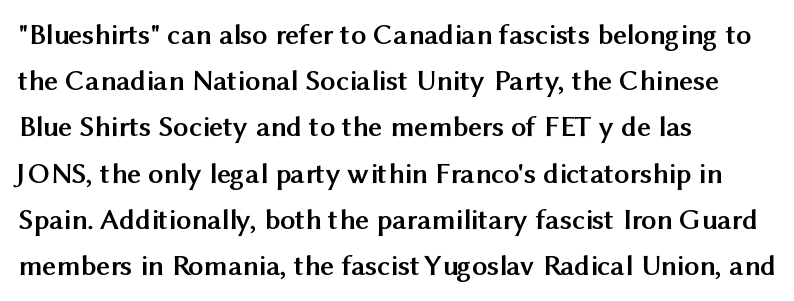
{"serif": "no", "italic": "no", "bold": "yes", "weight": "semibold", "width": "normal", "stroke_contrast": "medium", "x_height": "medium", "monospaced": "no", "underline": "no", "align": "left", "line_spacing": "normal", "line_spacing_ratio": 1.54, "letter_spacing": "normal", "letter_spacing_em": 0.0, "glyph_px": 30}
